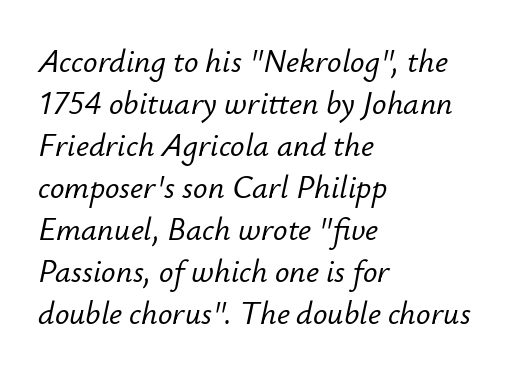
The image shows 32 px text type, italic (leaning right); set left-aligned, normal line spacing (1.31x), normal letter spacing, not underlined; low stroke contrast and a small x-height.
